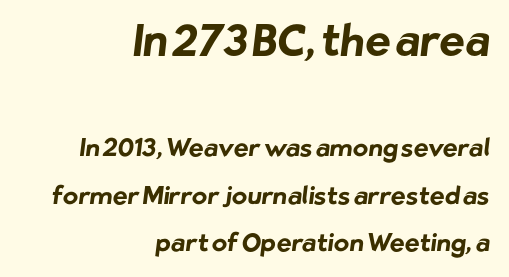
The image shows 43 px bold sans-serif type; set right-aligned, loose line spacing (1.9x), normal letter spacing, not underlined; the first (top) block is 1.72x larger; low stroke contrast and a medium x-height.
